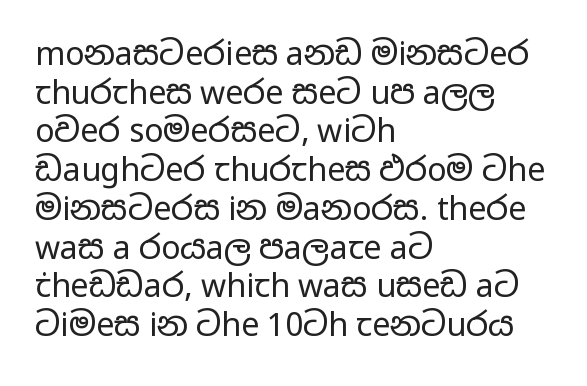
The image shows 32 px regular-weight, wide sans-serif type, upright; set left-aligned, line spacing 1.21x, normal letter spacing, not underlined; low stroke contrast and a medium x-height.
